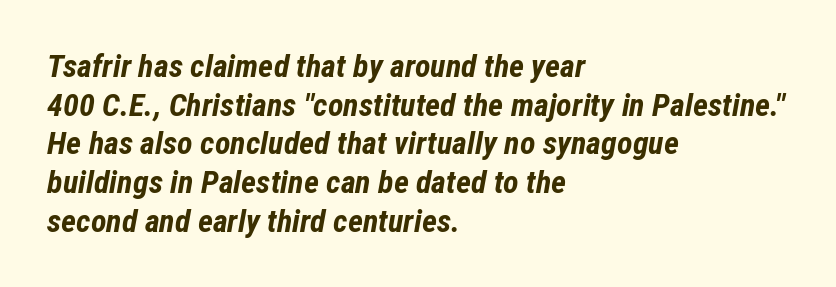
{"italic": "yes", "lean": "right", "slant_degrees": 12, "bold": "yes", "weight": "bold", "width": "condensed", "stroke_contrast": "low", "x_height": "medium", "monospaced": "no", "underline": "no", "align": "left", "line_spacing_ratio": 1.21, "letter_spacing": "normal", "letter_spacing_em": 0.0, "glyph_px": 32}
